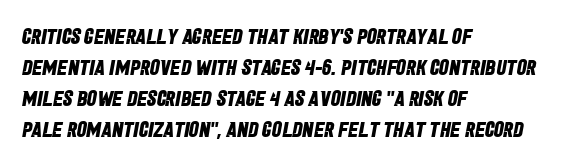
Q: Is the text bold? A: Yes.
Q: Is the text underlined? A: No.
Q: How is the paragraph aligned? A: Left-aligned.
Q: Is the spacing between letters normal or unusually wide? A: Normal.
Q: Is the spacing between lines tight, normal or loose? A: Normal.
